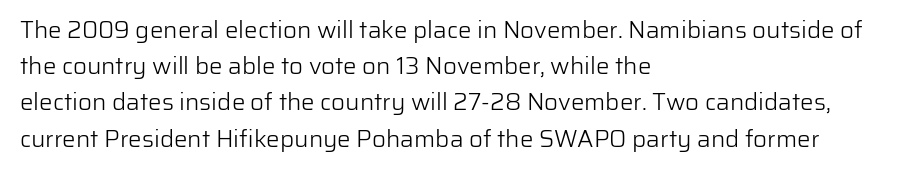
{"italic": "no", "bold": "no", "underline": "no", "align": "left", "line_spacing": "normal", "line_spacing_ratio": 1.51, "letter_spacing": "normal", "letter_spacing_em": 0.0, "glyph_px": 24}
